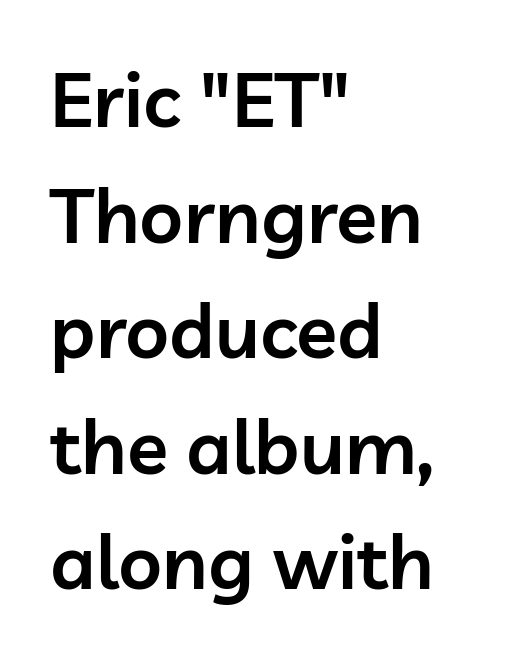
A bare baseline throughout the passage. Nothing unusual about the tracking: characters are spaced as the font intends. Is this a fixed-width face? No — the glyphs have proportional, varying widths. A typesetter would mark this as roman, not italic. Nope, no serifs anywhere on these letters. Teacher's note: observe the even left margin — that is flush-left alignment.
